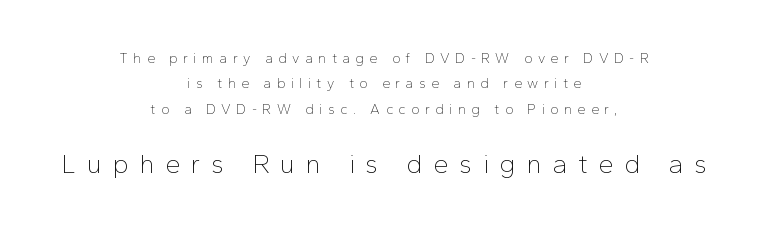
Every character sits straight up, as roman type does. Size contrast runs from small at the top to large at the bottom. Letter spacing: wide. The specimen omits any rule beneath the text block's lines.
